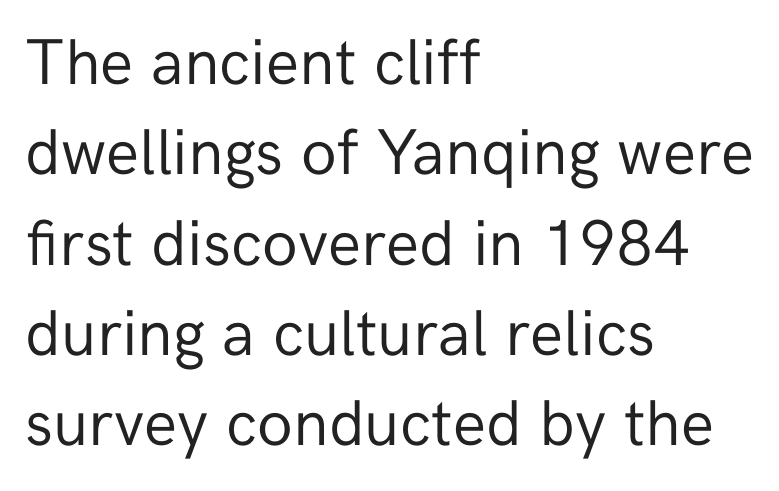
The image shows 65 px regular-weight sans-serif type, upright; set left-aligned, normal line spacing (1.39x), normal letter spacing, not underlined; low stroke contrast and a medium x-height.
